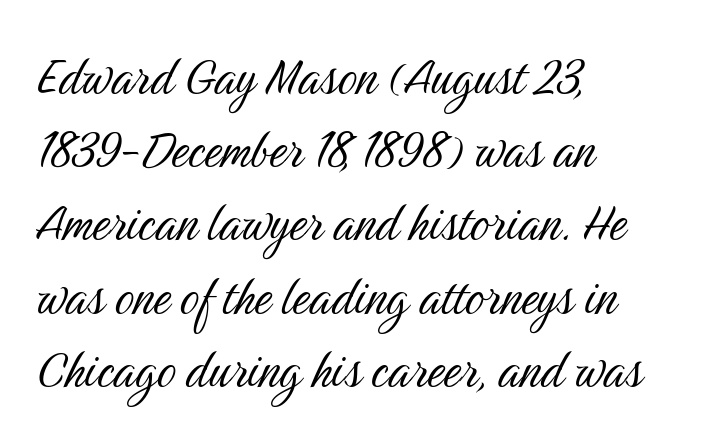
Inter-character spacing is left at the font's built-in metrics. Vertical stems look standard width or narrower in stroke. The baseline area is clear.
